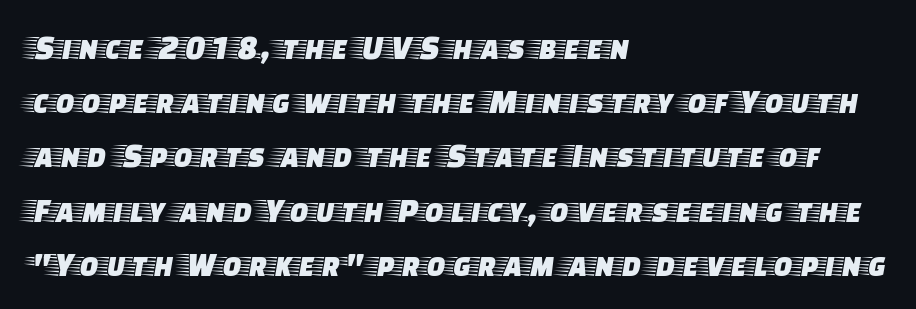
The image shows 35 px wide serif type; set left-aligned, normal line spacing (1.55x), normal letter spacing, not underlined; low stroke contrast and a large x-height.
